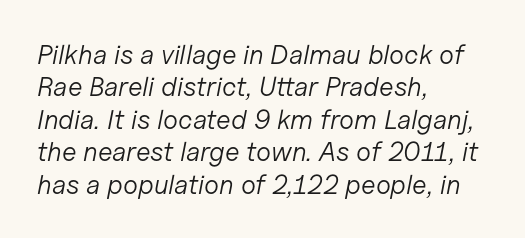
The image shows 27 px text type, italic (leaning right); set left-aligned, line spacing 1.2x, normal letter spacing, not underlined.
